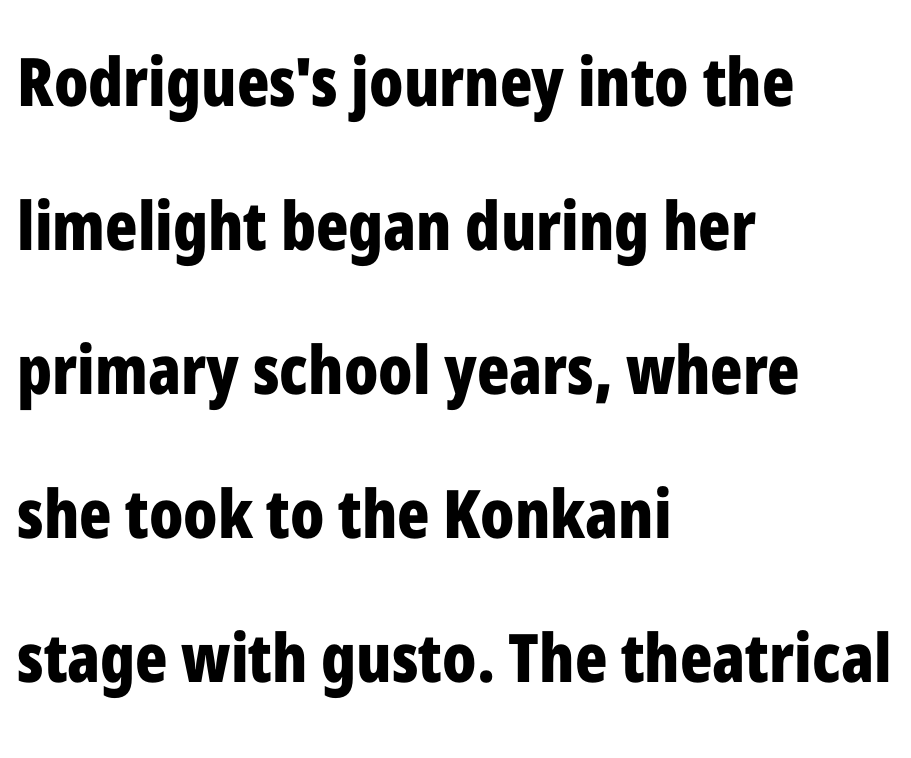
{"serif": "no", "italic": "no", "bold": "yes", "weight": "bold", "width": "condensed", "stroke_contrast": "low", "x_height": "medium", "monospaced": "no", "underline": "no", "align": "left", "line_spacing": "loose", "line_spacing_ratio": 2.15, "letter_spacing": "normal", "letter_spacing_em": 0.0, "glyph_px": 67}
